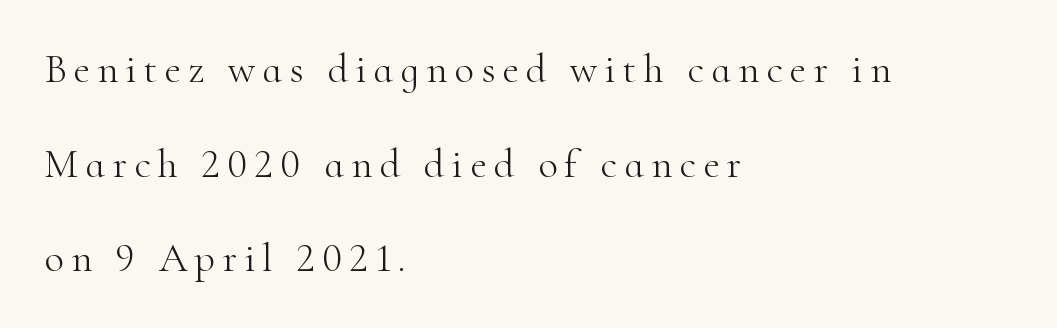
{"serif": "yes", "italic": "no", "bold": "no", "weight": "light", "width": "normal", "stroke_contrast": "high", "x_height": "small", "monospaced": "no", "underline": "no", "align": "left", "line_spacing": "loose", "line_spacing_ratio": 2.31, "glyph_px": 41}
